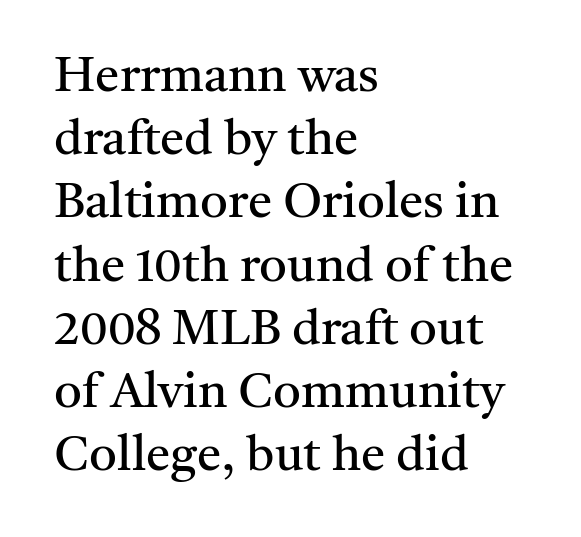
The face used here is proportionally spaced, like ordinary book or web type. Caption: multi-line text, flush left, ragged right. The lines sit at an ordinary, default distance from one another. These lines keep a tight, regular rhythm from letter to letter. Letters have the restrained weight of plain body copy at most. In terms of posture, this sample is upright.
